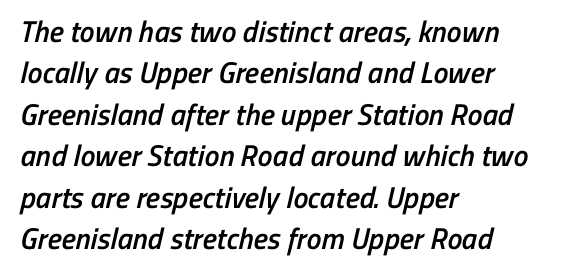
Q: Is the text bold? A: Semi-bold.
Q: Is the typeface a serif or a sans-serif typeface? A: Sans-serif.
Q: Is the text underlined? A: No.
Q: How is the paragraph aligned? A: Left-aligned.
Q: Is the spacing between letters normal or unusually wide? A: Normal.
Q: Is the spacing between lines tight, normal or loose? A: Normal.
Q: Width (condensed, normal, or wide)? A: Condensed.
Q: Stroke contrast? A: Low.
Q: x-height? A: Medium.
Q: Monospaced? A: No.
